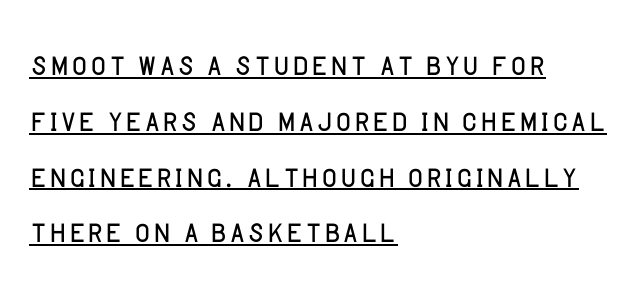
Q: Is the text bold? A: No.
Q: Is the text italic (slanted)? A: No, it is upright.
Q: Is the typeface a serif or a sans-serif typeface? A: Sans-serif.
Q: Is the text underlined? A: Yes.
Q: How is the paragraph aligned? A: Left-aligned.
Q: Is the spacing between letters normal or unusually wide? A: Normal.
Q: Is the spacing between lines tight, normal or loose? A: Normal.
Q: Width (condensed, normal, or wide)? A: Normal.
Q: Stroke contrast? A: Low.
Q: x-height? A: Large.
Q: Monospaced? A: No.
